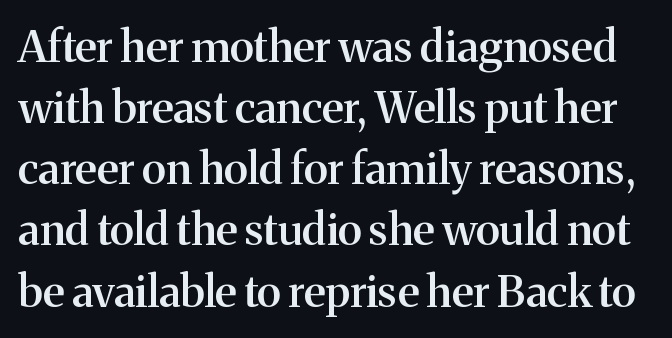
{"serif": "yes", "italic": "no", "bold": "semi", "weight": "semibold", "width": "normal", "stroke_contrast": "medium", "x_height": "medium", "monospaced": "no", "underline": "no", "line_spacing": "normal", "line_spacing_ratio": 1.39, "letter_spacing": "normal", "letter_spacing_em": 0.0, "glyph_px": 44}
